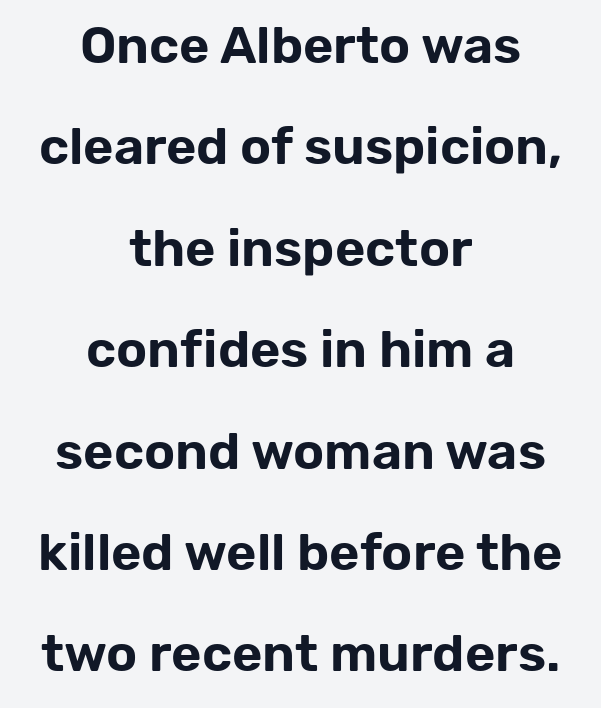
The image shows 52 px sans-serif type, upright; set centered, loose line spacing (1.95x), normal letter spacing, not underlined; low stroke contrast and a medium x-height.
